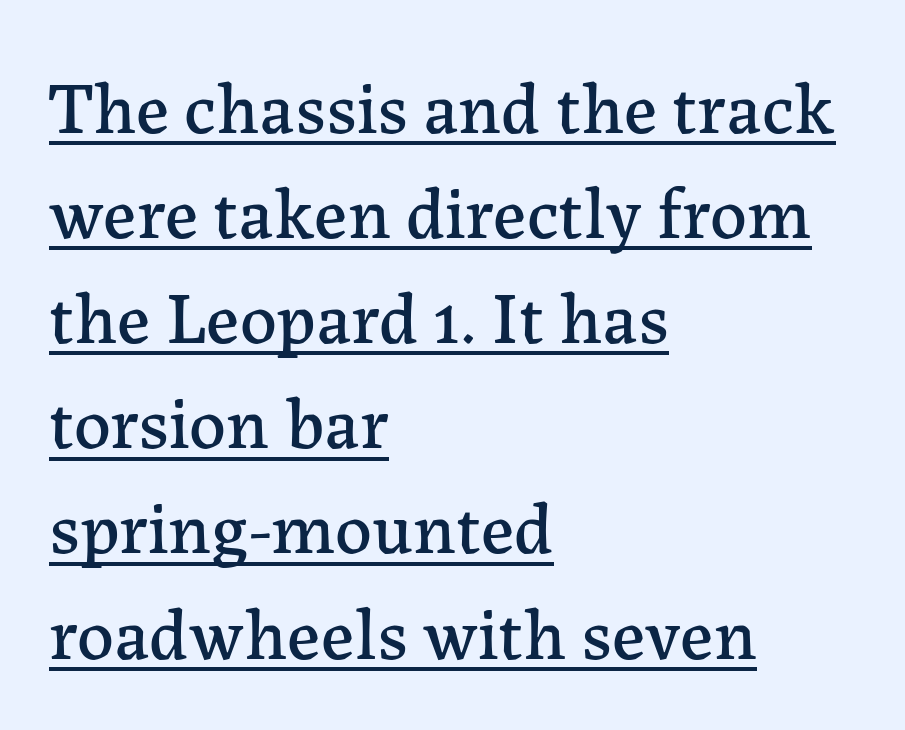
{"serif": "yes", "italic": "no", "width": "normal", "stroke_contrast": "low", "x_height": "medium", "monospaced": "no", "underline": "yes", "align": "left", "line_spacing": "normal", "line_spacing_ratio": 1.44, "letter_spacing": "normal", "letter_spacing_em": 0.0, "glyph_px": 73}
